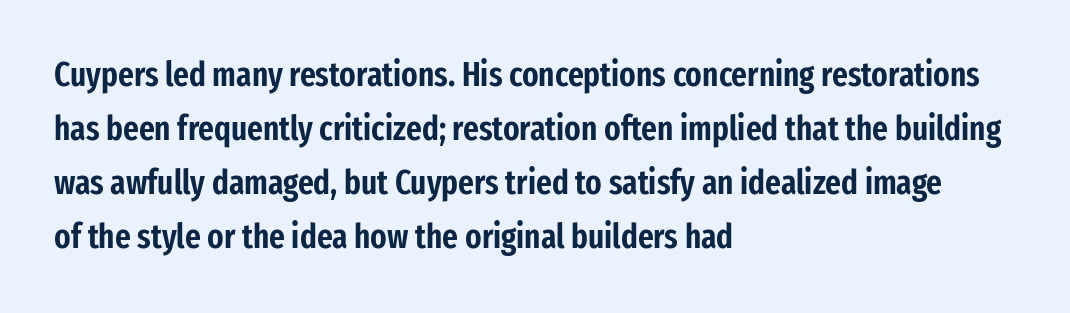
Q: Is the text italic (slanted)? A: No, it is upright.
Q: Is the typeface a serif or a sans-serif typeface? A: Sans-serif.
Q: Is the text underlined? A: No.
Q: How is the paragraph aligned? A: Left-aligned.
Q: Is the spacing between letters normal or unusually wide? A: Normal.
Q: Is the spacing between lines tight, normal or loose? A: Normal.
Q: Width (condensed, normal, or wide)? A: Condensed.
Q: Stroke contrast? A: Low.
Q: x-height? A: Medium.
Q: Monospaced? A: No.
